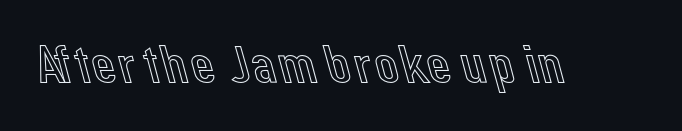
Q: Is the text italic (slanted)? A: Yes.
Q: Is the text underlined? A: No.
Q: Is the spacing between letters normal or unusually wide? A: Normal.
Q: Width (condensed, normal, or wide)? A: Normal.
Q: x-height? A: Medium.
Q: Monospaced? A: No.
